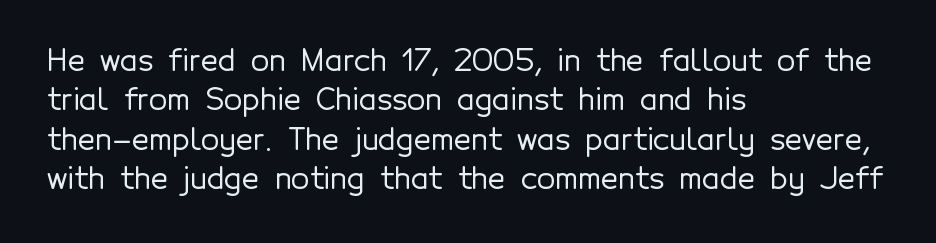
{"serif": "no", "italic": "no", "width": "normal", "x_height": "medium", "monospaced": "no", "underline": "no", "align": "left", "line_spacing": "normal", "line_spacing_ratio": 1.31, "letter_spacing": "normal", "letter_spacing_em": 0.0, "glyph_px": 30}
